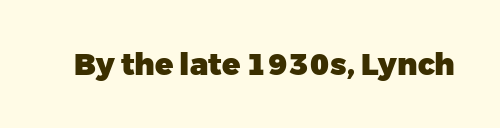
The image shows 30 px heavy sans-serif type, upright; set normal letter spacing, not underlined; low stroke contrast and a medium x-height.
